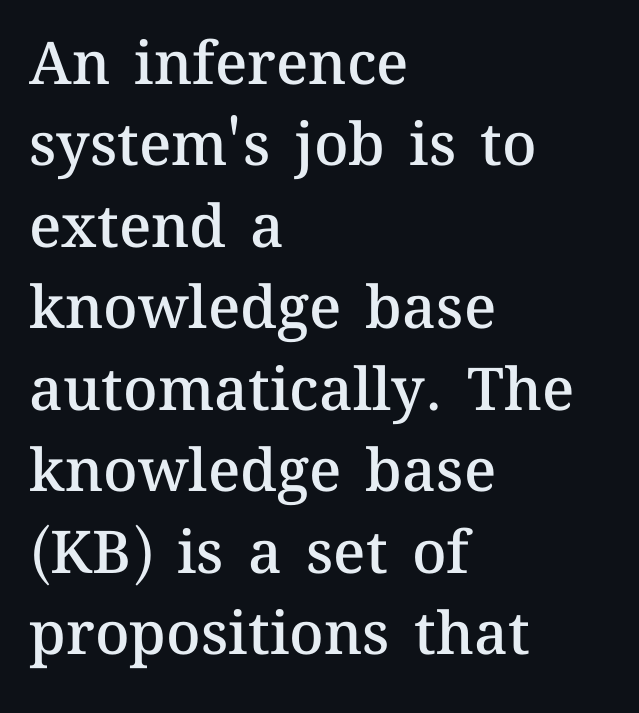
The image shows 59 px semibold type, upright; set left-aligned, normal line spacing (1.38x), normal letter spacing, not underlined; medium stroke contrast and a medium x-height.
